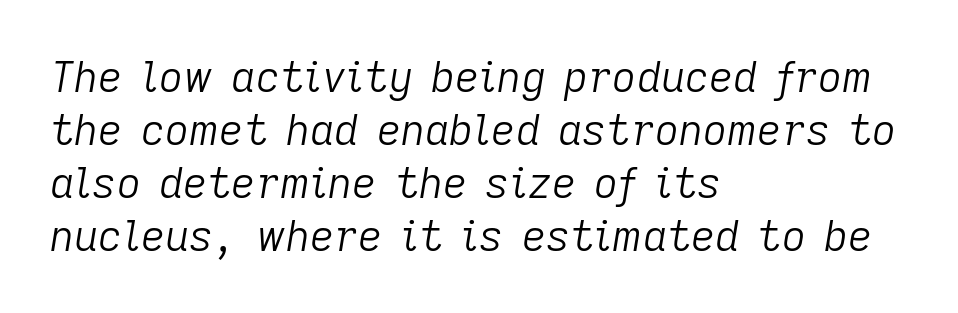
The image shows 42 px light type, italic (leaning right); set left-aligned, normal line spacing (1.26x), normal letter spacing, not underlined; low stroke contrast and a medium x-height.
